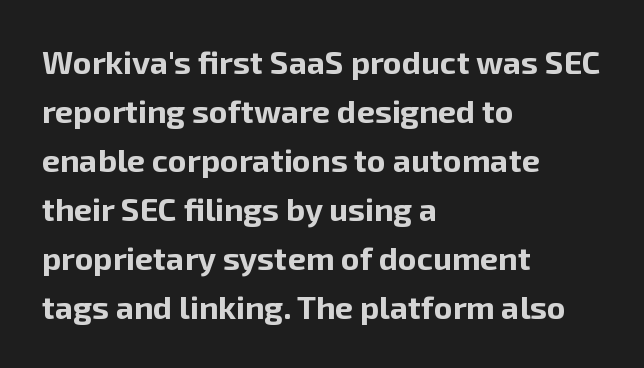
Q: Is the text bold? A: Yes.
Q: Is the text italic (slanted)? A: No, it is upright.
Q: Is the typeface a serif or a sans-serif typeface? A: Sans-serif.
Q: Is the text underlined? A: No.
Q: How is the paragraph aligned? A: Left-aligned.
Q: Is the spacing between letters normal or unusually wide? A: Normal.
Q: Is the spacing between lines tight, normal or loose? A: Normal.
Q: Width (condensed, normal, or wide)? A: Normal.
Q: Stroke contrast? A: Low.
Q: x-height? A: Medium.
Q: Monospaced? A: No.
